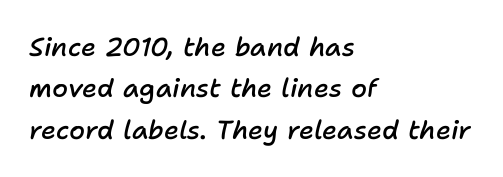
The image shows 26 px text type, italic (leaning right); set left-aligned, normal line spacing (1.59x), normal letter spacing, not underlined.
